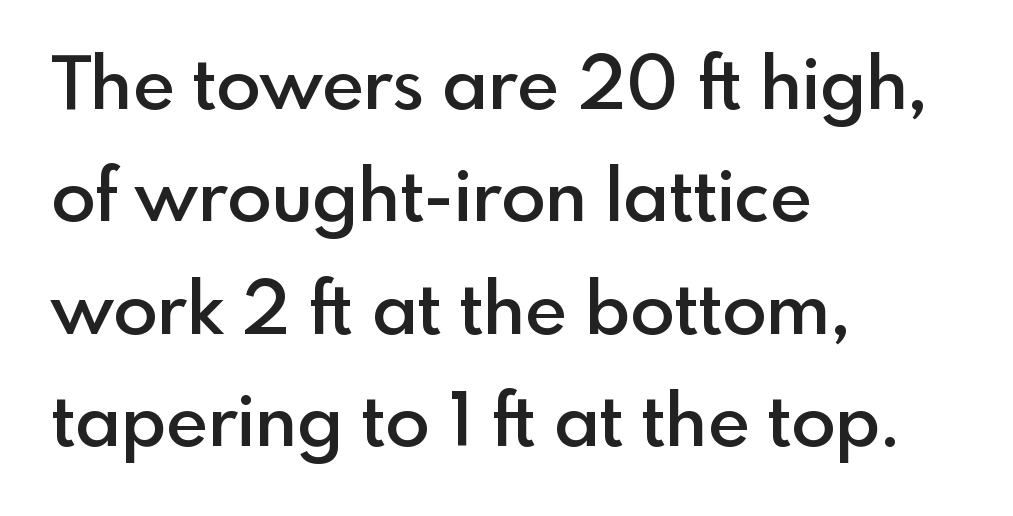
Q: Is the text bold? A: Semi-bold.
Q: Is the text italic (slanted)? A: No, it is upright.
Q: Is the typeface a serif or a sans-serif typeface? A: Sans-serif.
Q: Is the text underlined? A: No.
Q: How is the paragraph aligned? A: Left-aligned.
Q: Is the spacing between letters normal or unusually wide? A: Normal.
Q: Is the spacing between lines tight, normal or loose? A: Normal.
Q: Width (condensed, normal, or wide)? A: Normal.
Q: x-height? A: Small.
Q: Monospaced? A: No.
